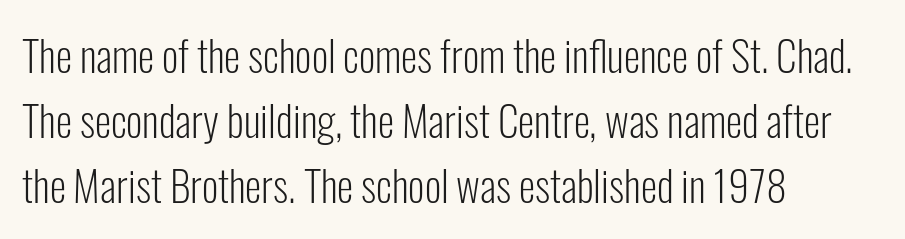
{"serif": "no", "italic": "no", "bold": "no", "weight": "light", "width": "condensed", "stroke_contrast": "low", "x_height": "medium", "monospaced": "no", "underline": "no", "align": "left", "line_spacing": "normal", "line_spacing_ratio": 1.55, "letter_spacing": "normal", "letter_spacing_em": 0.0, "glyph_px": 42}
